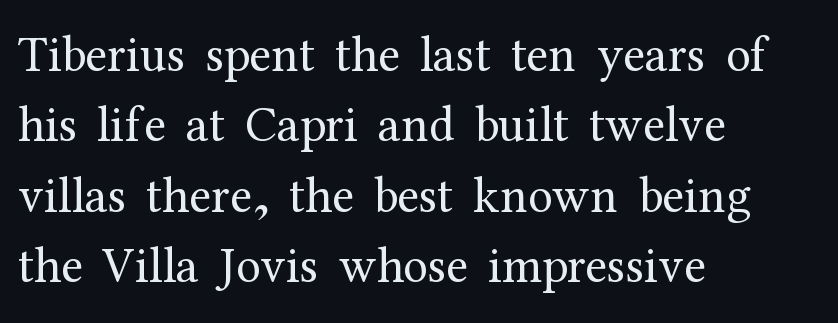
Regular leading. Examine the stroke ends and you'll spot serifs. Varying glyph widths throughout — classic text-font behaviour. Clear beneath every line of the passage. Each word holds together tightly as a unit, with standard inter-letter gaps.
